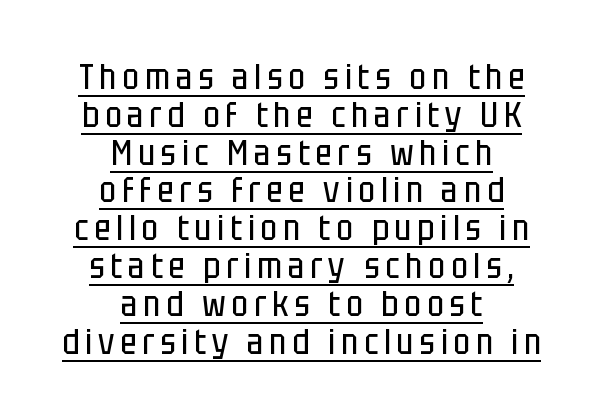
{"serif": "no", "italic": "no", "bold": "no", "weight": "regular", "width": "condensed", "stroke_contrast": "low", "x_height": "large", "monospaced": "no", "underline": "yes", "align": "center", "line_spacing": "tight", "line_spacing_ratio": 1.08, "glyph_px": 35}
